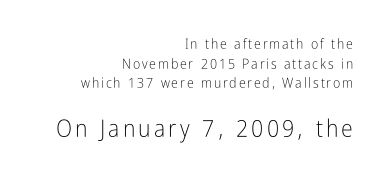
The image shows 24 px text type, upright; set right-aligned, normal line spacing (1.41x), not underlined; the second (bottom) block is 1.71x larger.
